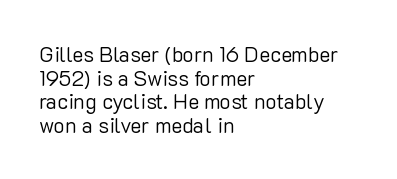
{"italic": "no", "bold": "no", "underline": "no", "align": "left", "line_spacing": "tight", "line_spacing_ratio": 1.13, "letter_spacing": "normal", "letter_spacing_em": 0.0, "glyph_px": 21}
